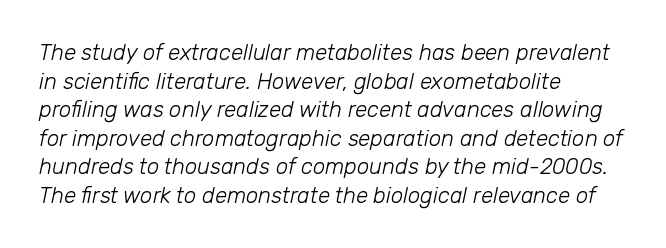
The image shows 22 px text type, italic (leaning right); set left-aligned, normal line spacing (1.3x), normal letter spacing, not underlined.
